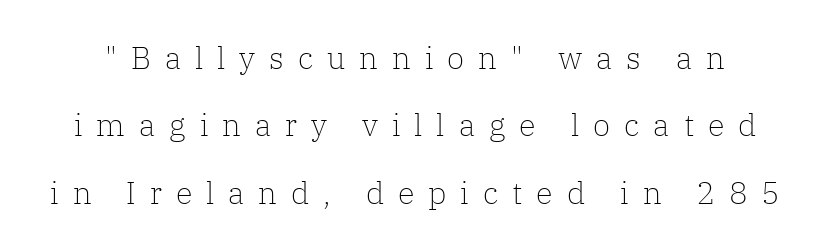
Honestly, the rows look like they've been pulled way apart. Descender tails drop into unmarked territory. Is this a fixed-width face? No — the glyphs have proportional, varying widths. The letters carry serifs — small finishing strokes at the ends of their stems. Loose tracking; the words dissolve into strings of separated letters.
